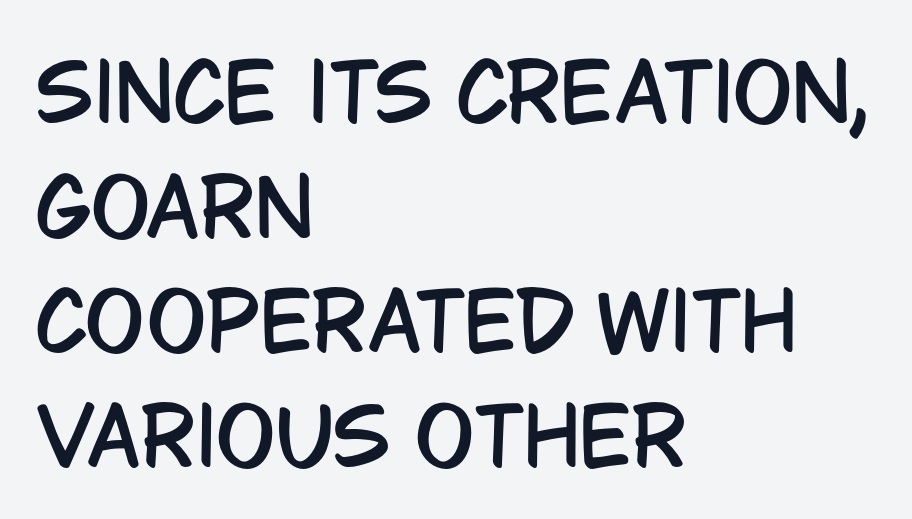
Is the letter spacing exaggerated? No — it looks like the ordinary default. The space beneath each line is pristine and unruled. Teacher's note: observe the even left margin — that is flush-left alignment. Leading: standard. Ascenders rise straight up at ninety degrees. Regarding serifs, this sample does without them.
